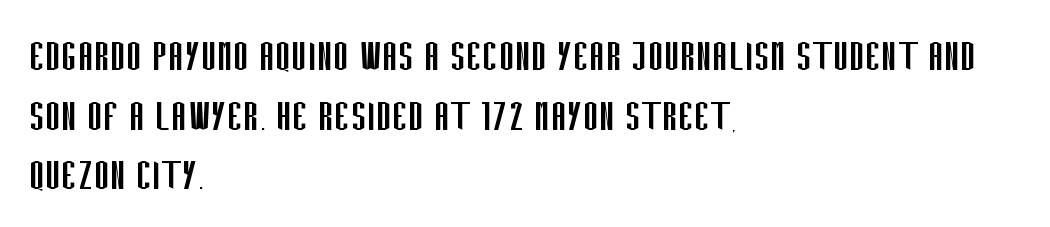
{"serif": "no", "italic": "no", "bold": "no", "weight": "regular", "width": "condensed", "stroke_contrast": "low", "x_height": "large", "monospaced": "no", "underline": "no", "align": "left", "line_spacing_ratio": 1.24, "letter_spacing": "normal", "letter_spacing_em": 0.0, "glyph_px": 48}
